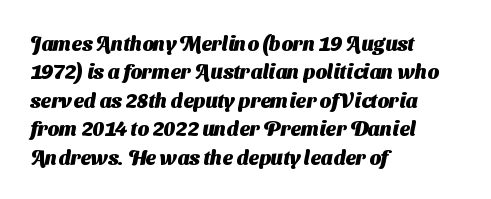
The image shows 20 px bold type; set left-aligned, normal line spacing (1.42x), normal letter spacing, not underlined.
